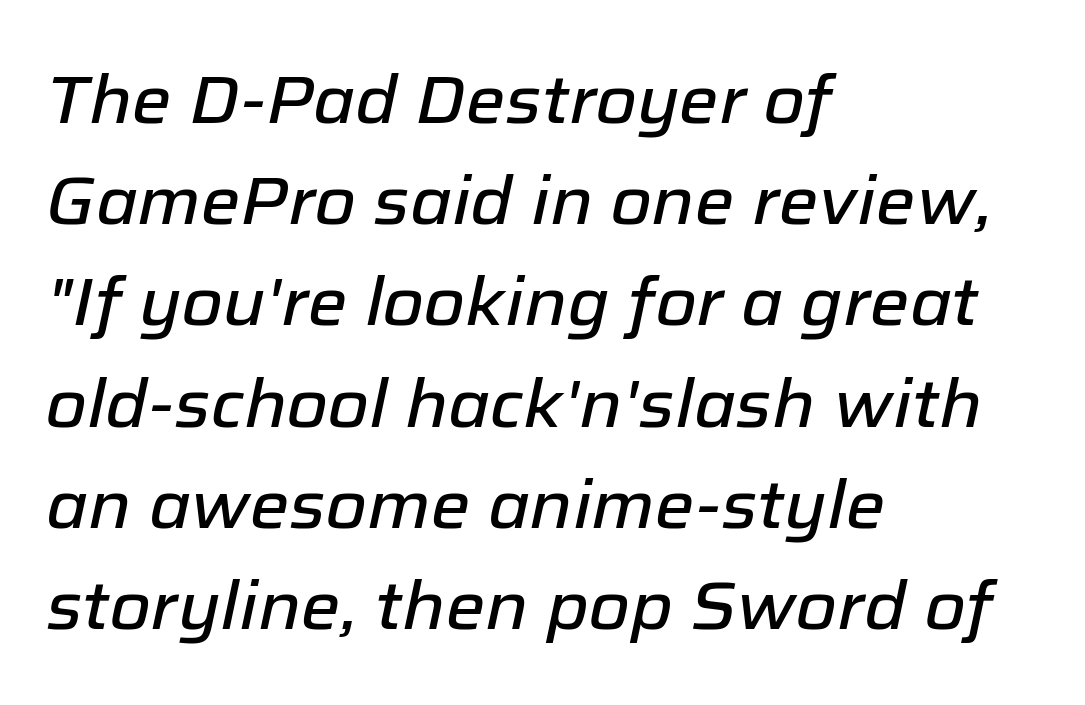
The image shows 67 px text type, italic (leaning right); set left-aligned, normal line spacing (1.51x), normal letter spacing, not underlined; low stroke contrast and a medium x-height.
